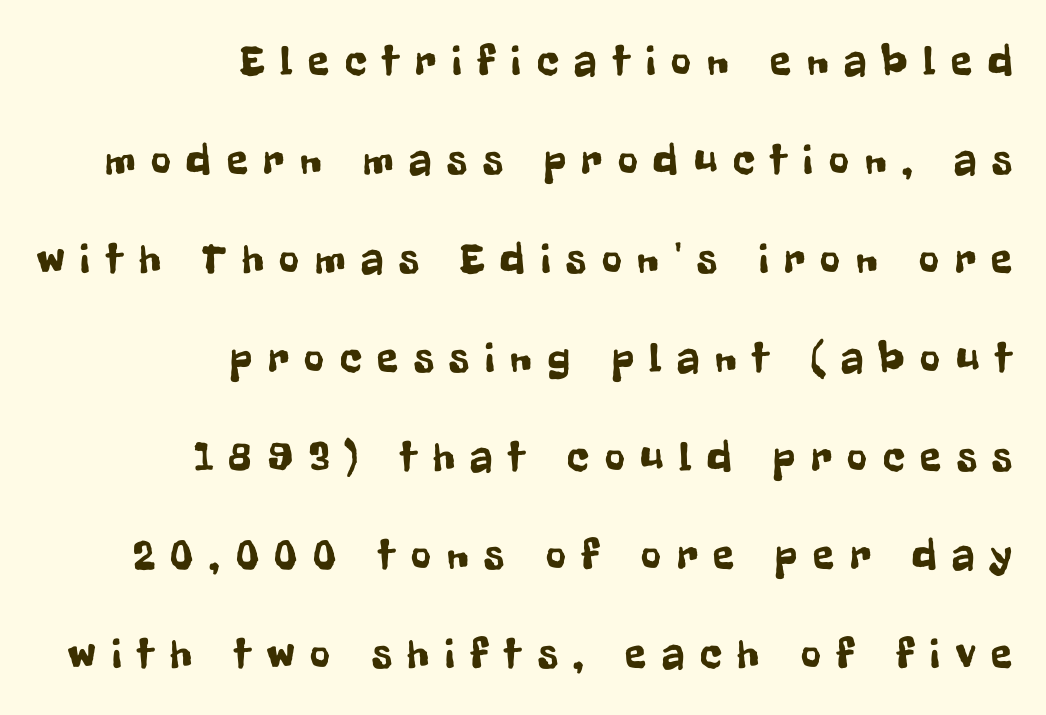
{"serif": "no", "italic": "no", "width": "condensed", "stroke_contrast": "low", "x_height": "medium", "monospaced": "no", "underline": "no", "align": "right", "line_spacing": "loose", "line_spacing_ratio": 2.3, "letter_spacing": "wide", "letter_spacing_em": 0.37, "glyph_px": 43}
